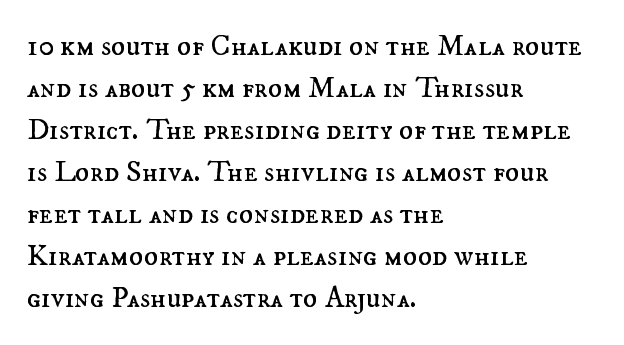
Q: Is the text bold? A: No.
Q: Is the text italic (slanted)? A: No, it is upright.
Q: Is the text underlined? A: No.
Q: How is the paragraph aligned? A: Left-aligned.
Q: Is the spacing between letters normal or unusually wide? A: Normal.
Q: Is the spacing between lines tight, normal or loose? A: Normal.
Q: Width (condensed, normal, or wide)? A: Normal.
Q: Stroke contrast? A: Medium.
Q: x-height? A: Small.
Q: Monospaced? A: No.
